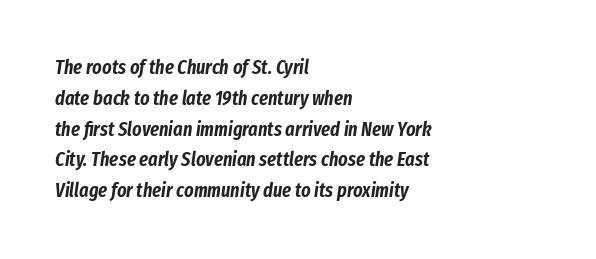
{"italic": "yes", "lean": "right", "slant_degrees": 8, "underline": "no", "align": "left", "line_spacing": "normal", "line_spacing_ratio": 1.54, "letter_spacing": "normal", "letter_spacing_em": 0.0, "glyph_px": 20}
